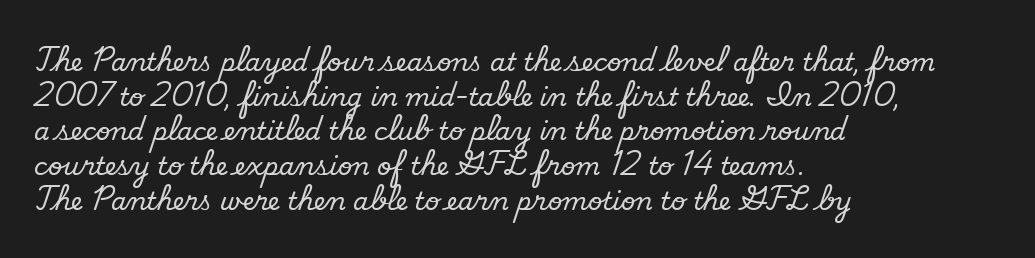
{"bold": "no", "underline": "no", "align": "left", "line_spacing": "normal", "line_spacing_ratio": 1.39, "letter_spacing": "normal", "letter_spacing_em": 0.0, "glyph_px": 25}
